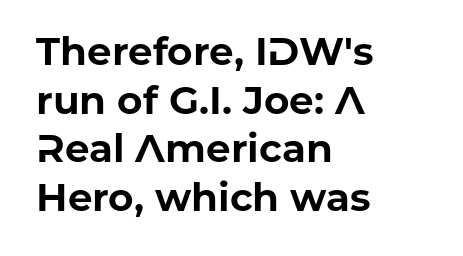
{"serif": "no", "italic": "no", "bold": "yes", "weight": "bold", "width": "normal", "stroke_contrast": "low", "x_height": "medium", "monospaced": "no", "underline": "no", "align": "left", "line_spacing": "normal", "line_spacing_ratio": 1.25, "letter_spacing": "normal", "letter_spacing_em": 0.0, "glyph_px": 39}
